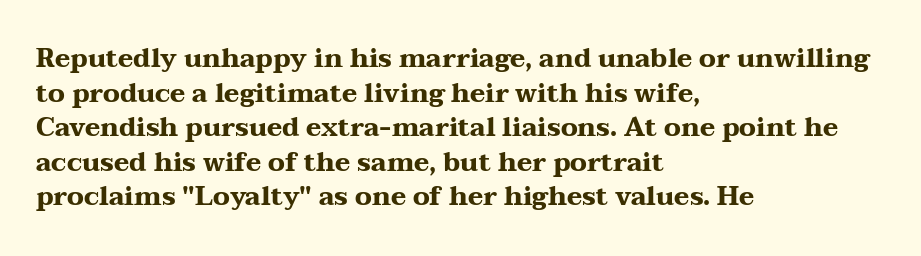
Q: Is the text bold? A: Yes.
Q: Is the text italic (slanted)? A: No, it is upright.
Q: Is the text underlined? A: No.
Q: How is the paragraph aligned? A: Left-aligned.
Q: Is the spacing between letters normal or unusually wide? A: Normal.
Q: Is the spacing between lines tight, normal or loose? A: Normal.
